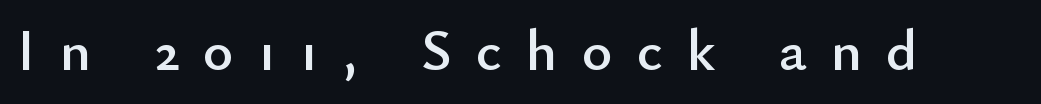
Q: Is the text italic (slanted)? A: No, it is upright.
Q: Is the typeface a serif or a sans-serif typeface? A: Sans-serif.
Q: Is the text underlined? A: No.
Q: Is the spacing between letters normal or unusually wide? A: Unusually wide.
Q: Width (condensed, normal, or wide)? A: Normal.
Q: Stroke contrast? A: Low.
Q: x-height? A: Small.
Q: Monospaced? A: No.
